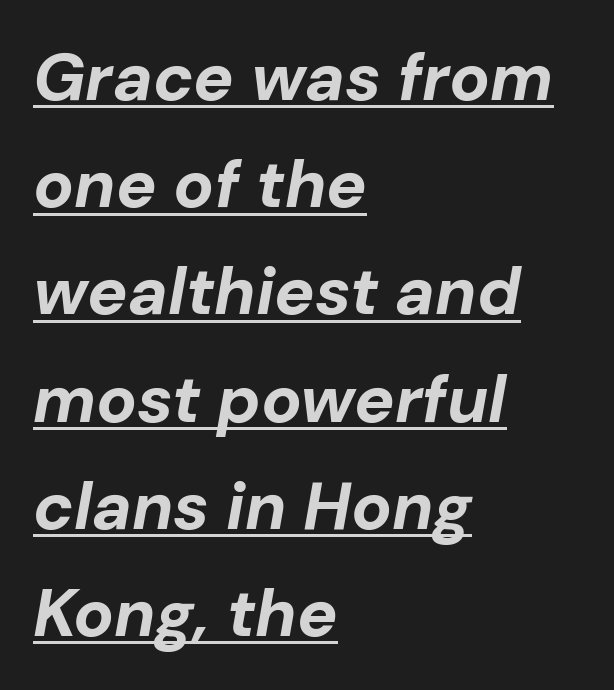
{"italic": "yes", "lean": "right", "slant_degrees": 10, "bold": "yes", "weight": "bold", "width": "normal", "stroke_contrast": "low", "x_height": "medium", "monospaced": "no", "underline": "yes", "align": "left", "line_spacing": "normal", "line_spacing_ratio": 1.6, "letter_spacing": "normal", "letter_spacing_em": 0.0, "glyph_px": 67}
